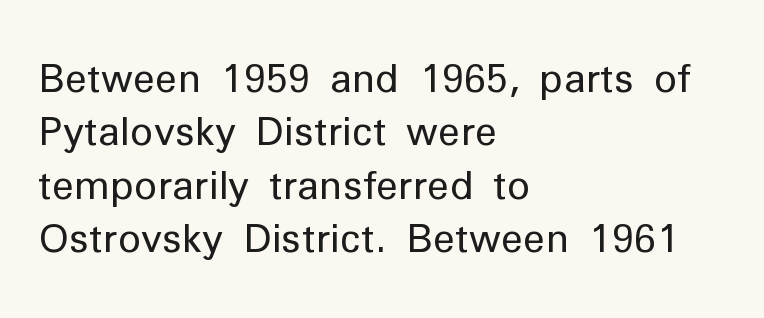
The glyphs in this specimen are sans serif. Compared with a typical body face, this is equally light or lighter still. The rendering keeps characters at their native spacing. You can tell it's not italic because the verticals are truly vertical.
